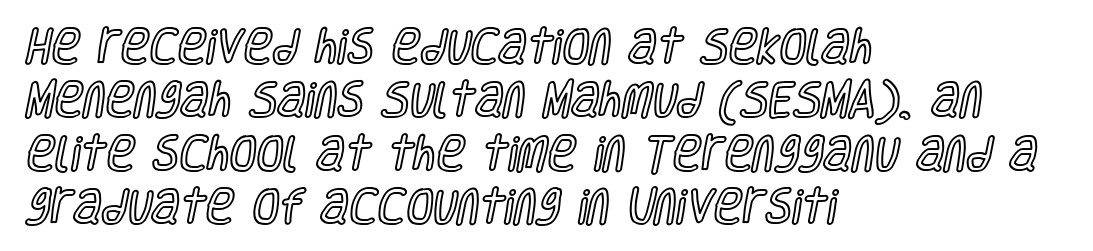
The image shows 39 px condensed type; set left-aligned, normal line spacing (1.37x), normal letter spacing, not underlined; a large x-height.
